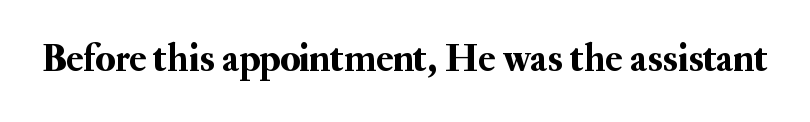
The image shows 39 px serif type, upright; set normal letter spacing, not underlined; medium stroke contrast and a small x-height.
